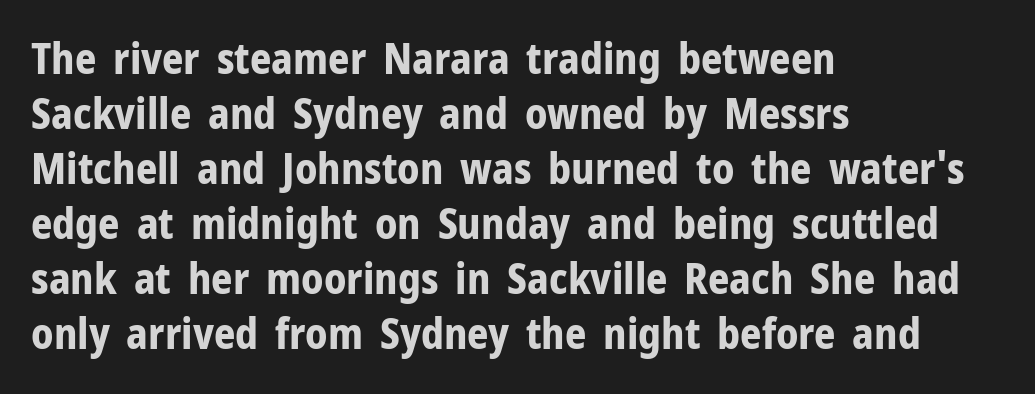
Q: Is the text bold? A: Yes.
Q: Is the text italic (slanted)? A: No, it is upright.
Q: Is the typeface a serif or a sans-serif typeface? A: Sans-serif.
Q: Is the text underlined? A: No.
Q: How is the paragraph aligned? A: Left-aligned.
Q: Is the spacing between letters normal or unusually wide? A: Normal.
Q: Is the spacing between lines tight, normal or loose? A: Normal.
Q: Width (condensed, normal, or wide)? A: Normal.
Q: Stroke contrast? A: Low.
Q: x-height? A: Medium.
Q: Monospaced? A: No.
